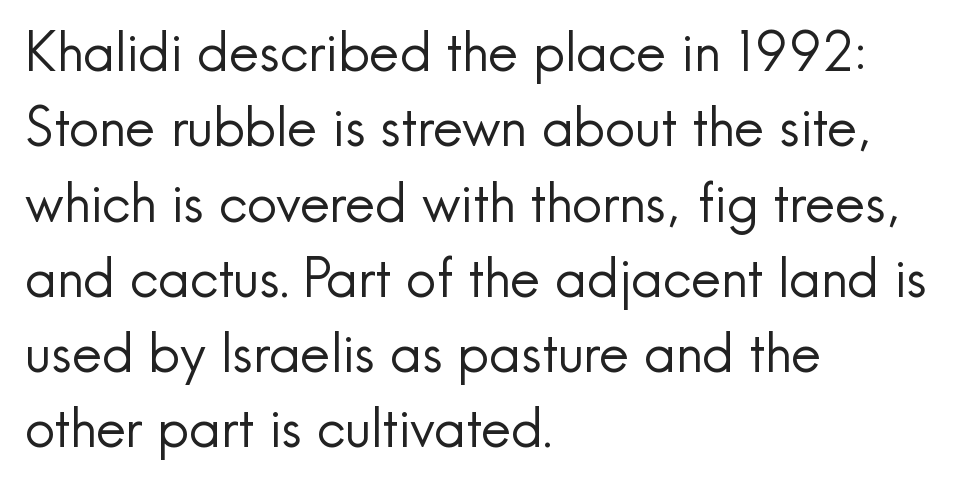
The image shows 53 px regular-weight sans-serif type, upright; set left-aligned, normal line spacing (1.42x), normal letter spacing, not underlined; a small x-height.
